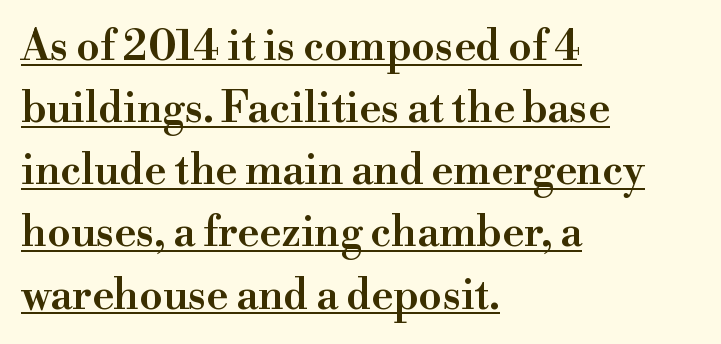
Reading down the block, your eye returns to a fixed left position each line. This is roman type, the default non-slanted kind. Little horizontal feet cap the strokes, marking this as serif type. The line texture is even and compact thanks to regular tracking.
